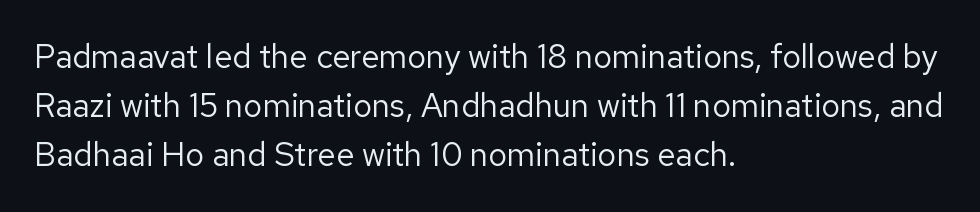
The weight tops out at a normal text grade. The rendering anchors every line to the left-hand side. Any mark beneath the type? The region is blank. Every character sits straight up, as roman type does.
